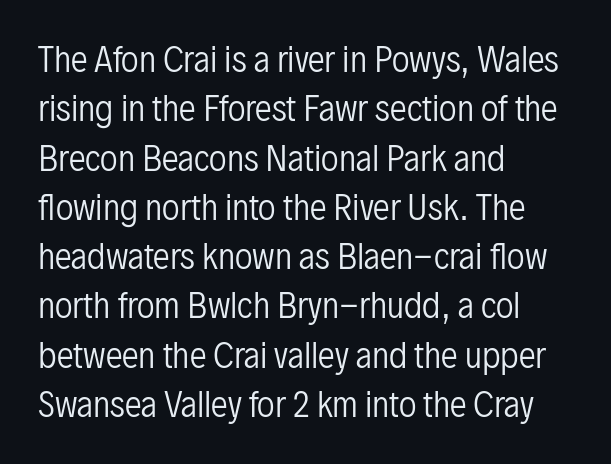
Q: Is the text bold? A: No.
Q: Is the text italic (slanted)? A: No, it is upright.
Q: Is the typeface a serif or a sans-serif typeface? A: Sans-serif.
Q: Is the text underlined? A: No.
Q: How is the paragraph aligned? A: Left-aligned.
Q: Is the spacing between letters normal or unusually wide? A: Normal.
Q: Is the spacing between lines tight, normal or loose? A: Normal.
Q: Width (condensed, normal, or wide)? A: Condensed.
Q: Stroke contrast? A: Low.
Q: x-height? A: Medium.
Q: Monospaced? A: No.
